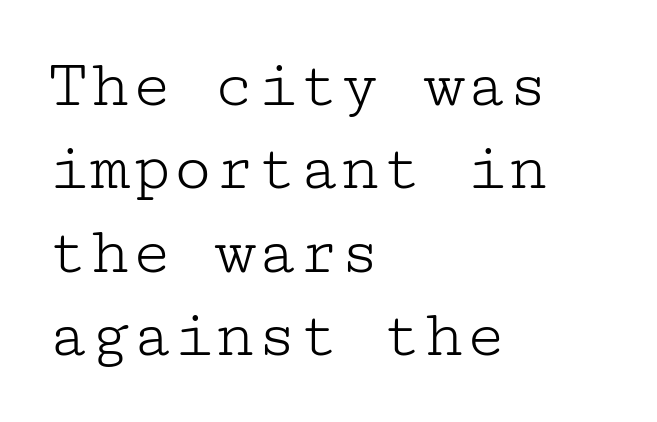
The image shows 69 px light, wide serif type, upright; set left-aligned, line spacing 1.21x, normal letter spacing, not underlined; low stroke contrast and a medium x-height.
